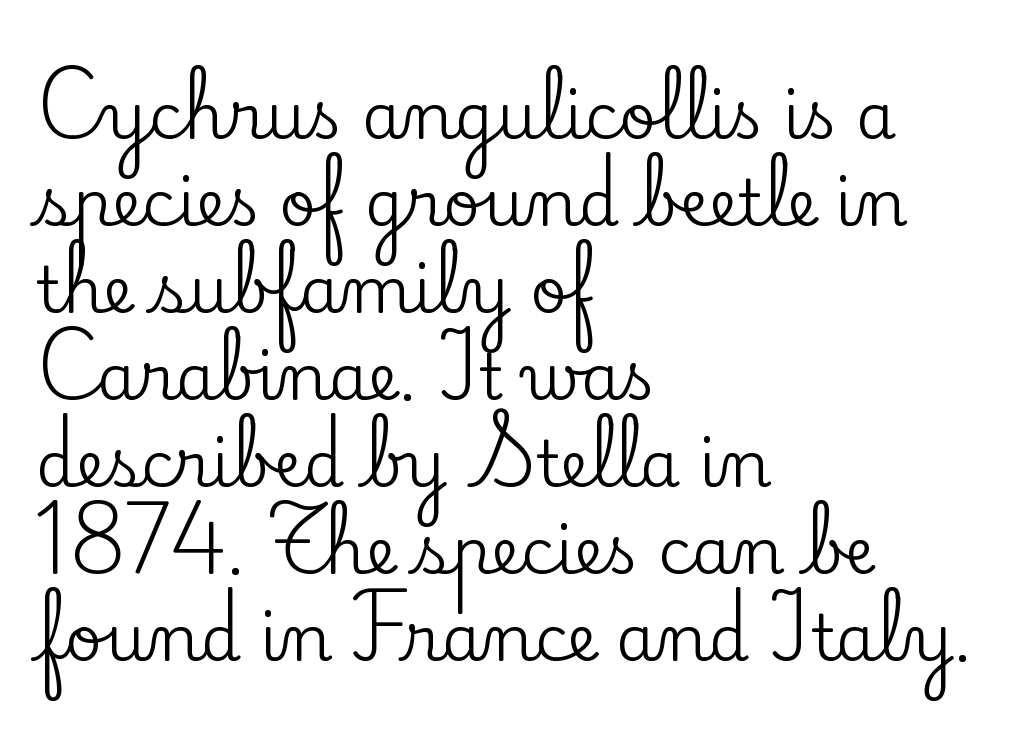
{"serif": "yes", "italic": "no", "width": "normal", "stroke_contrast": "low", "x_height": "small", "monospaced": "no", "underline": "no", "align": "left", "line_spacing": "normal", "line_spacing_ratio": 1.36, "letter_spacing": "normal", "letter_spacing_em": 0.0, "glyph_px": 64}
